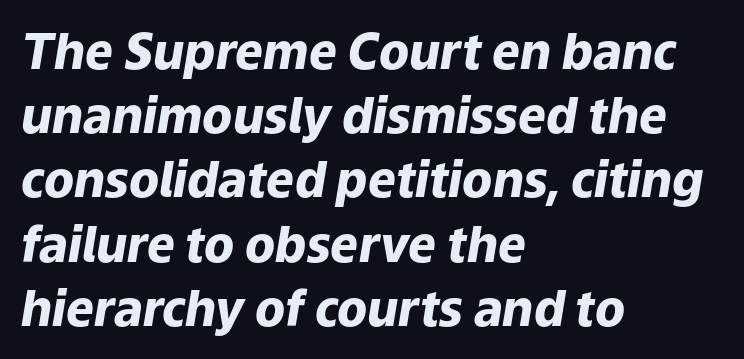
Whoever set this chose a conventional vertical rhythm. The whole block is typeset with a tilt. What weight is shown? A full bold with thick strokes. Reading down the block, your eye returns to a fixed left position each line.
